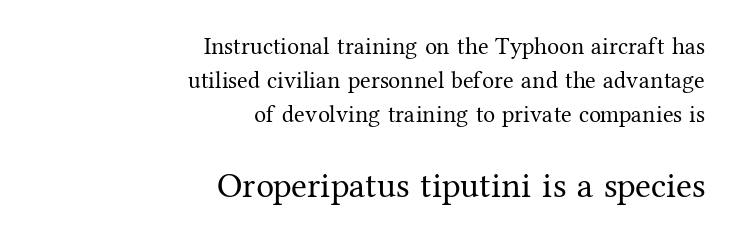
Q: Is the text bold? A: No.
Q: Is the text italic (slanted)? A: No, it is upright.
Q: Is the typeface a serif or a sans-serif typeface? A: Serif.
Q: Is the text underlined? A: No.
Q: How is the paragraph aligned? A: Right-aligned.
Q: Is the spacing between letters normal or unusually wide? A: Normal.
Q: Is the spacing between lines tight, normal or loose? A: Normal.
Q: Which block of text is set in a larger size, the first (top) or the second (bottom)? A: The second (bottom) one.
Q: Width (condensed, normal, or wide)? A: Normal.
Q: Stroke contrast? A: Medium.
Q: x-height? A: Medium.
Q: Monospaced? A: No.
